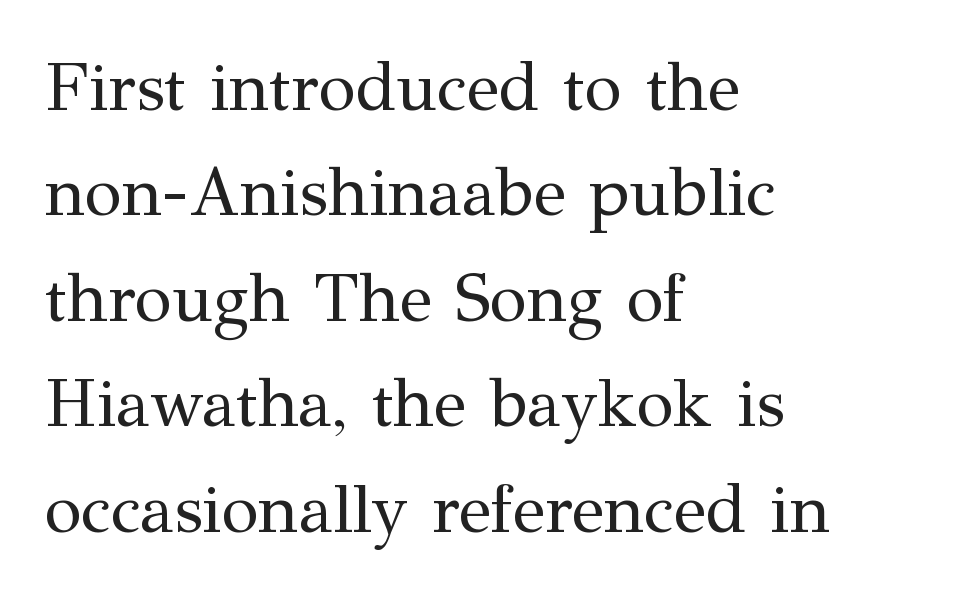
{"serif": "yes", "italic": "no", "bold": "no", "weight": "regular", "width": "normal", "stroke_contrast": "medium", "x_height": "medium", "monospaced": "no", "underline": "no", "align": "left", "line_spacing": "normal", "line_spacing_ratio": 1.55, "letter_spacing": "normal", "letter_spacing_em": 0.0, "glyph_px": 68}
